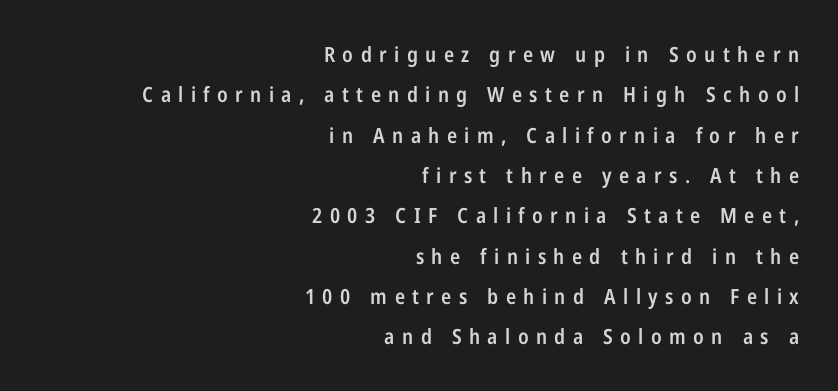
The image shows 21 px text type, upright; set right-aligned, loose line spacing (1.92x), unusually wide letter spacing (+0.35 em), not underlined.
